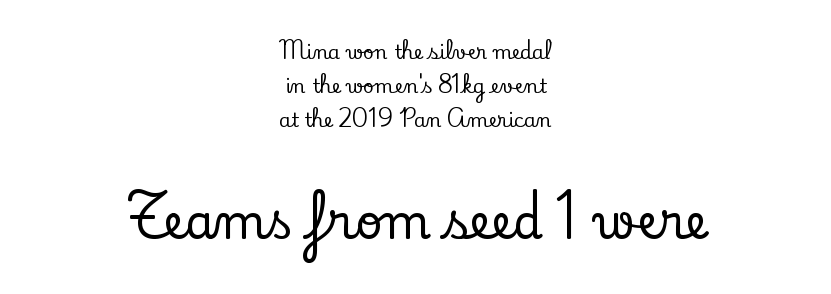
{"serif": "yes", "italic": "no", "width": "normal", "stroke_contrast": "low", "x_height": "small", "monospaced": "no", "underline": "no", "align": "center", "line_spacing_ratio": 1.78, "letter_spacing": "normal", "letter_spacing_em": 0.0, "larger_block": "second", "size_ratio": 2.47, "glyph_px": 47}
